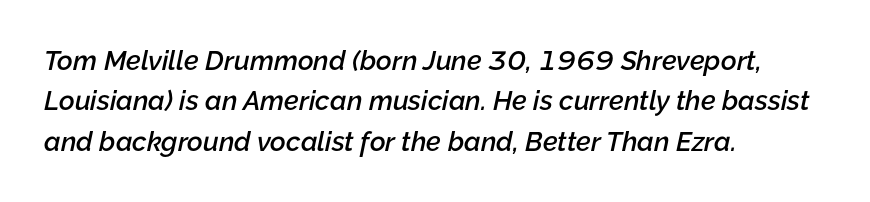
{"italic": "yes", "lean": "right", "slant_degrees": 12, "bold": "semi", "underline": "no", "align": "left", "line_spacing": "normal", "line_spacing_ratio": 1.5, "letter_spacing": "normal", "letter_spacing_em": 0.0, "glyph_px": 27}
